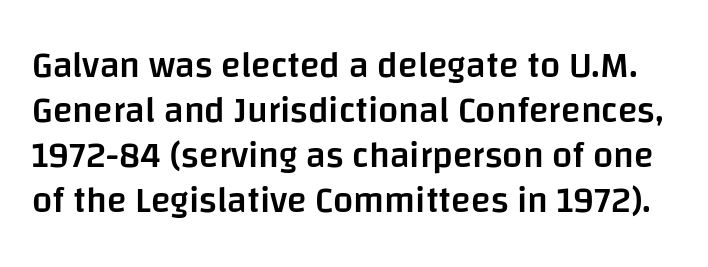
The image shows 36 px semibold sans-serif type, upright; set normal line spacing (1.25x), normal letter spacing, not underlined; low stroke contrast and a large x-height.
